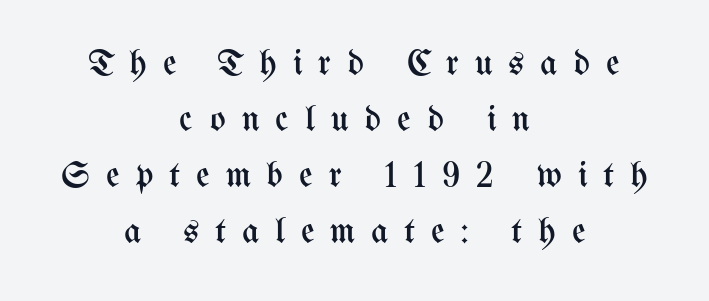
The image shows 37 px regular-weight, condensed type, upright; set centered, normal line spacing (1.51x), unusually wide letter spacing (+0.43 em), not underlined; medium stroke contrast and a medium x-height.
